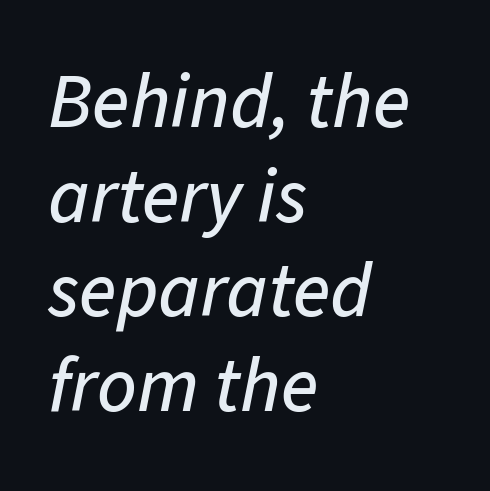
{"italic": "yes", "lean": "right", "slant_degrees": 11, "width": "normal", "stroke_contrast": "low", "x_height": "medium", "monospaced": "no", "underline": "no", "align": "left", "line_spacing_ratio": 1.23, "letter_spacing": "normal", "letter_spacing_em": 0.0, "glyph_px": 77}
